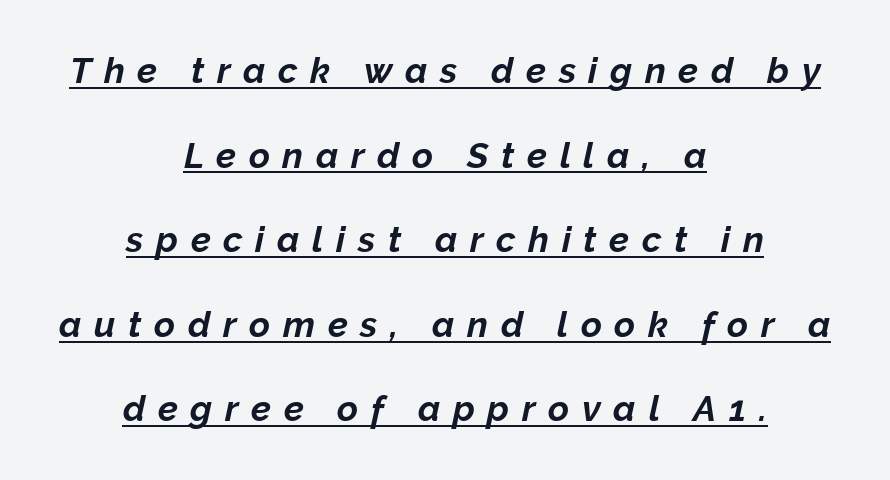
{"italic": "yes", "lean": "right", "slant_degrees": 12, "bold": "yes", "weight": "bold", "width": "normal", "stroke_contrast": "low", "x_height": "medium", "monospaced": "no", "underline": "yes", "align": "center", "line_spacing": "loose", "line_spacing_ratio": 2.35, "letter_spacing": "wide", "letter_spacing_em": 0.35, "glyph_px": 36}
